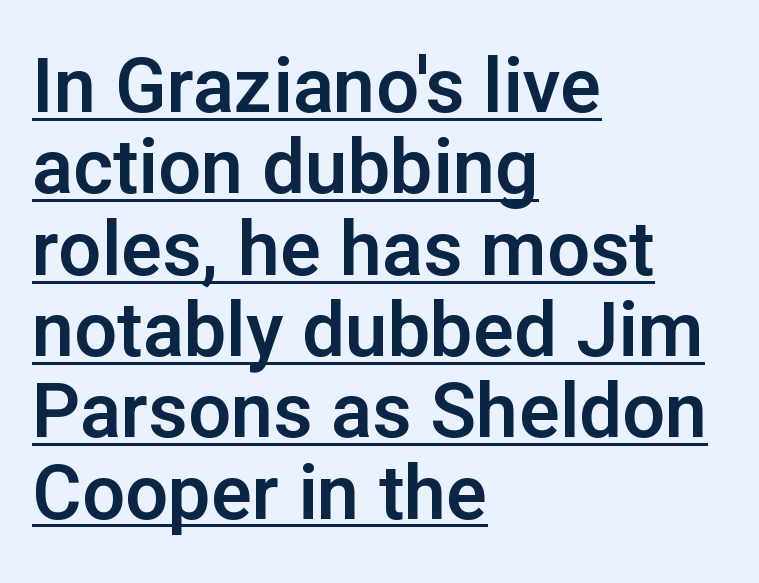
{"serif": "no", "italic": "no", "width": "normal", "stroke_contrast": "low", "x_height": "medium", "monospaced": "no", "underline": "yes", "align": "left", "line_spacing": "tight", "line_spacing_ratio": 1.07, "letter_spacing": "normal", "letter_spacing_em": 0.0, "glyph_px": 76}
